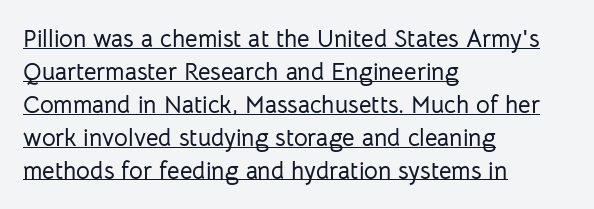
The image shows 24 px text type, upright; set left-aligned, normal line spacing (1.37x), normal letter spacing, underlined.
